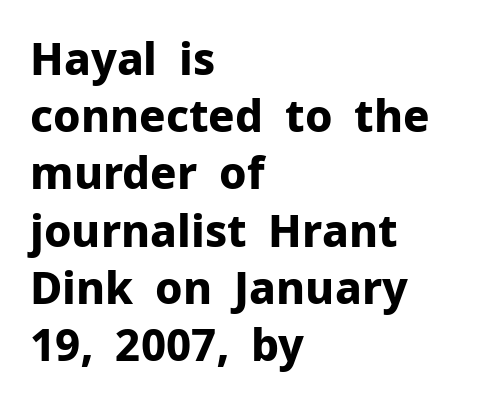
A typesetter would label this face a sans. If you drew a line through each stem, it would be perfectly vertical. Note the varied advance widths — an 'i' is clearly narrower than an 'm'. Type without underlining.
